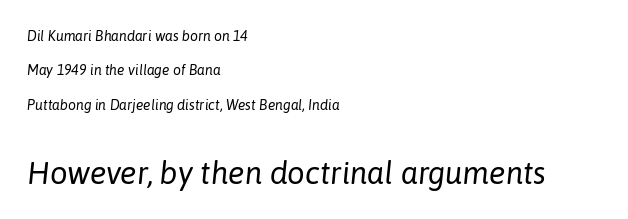
The image shows 31 px regular-weight type, italic (leaning right); set left-aligned, loose line spacing (2.46x), normal letter spacing, not underlined; the second (bottom) block is 2.21x larger; low stroke contrast and a medium x-height.
